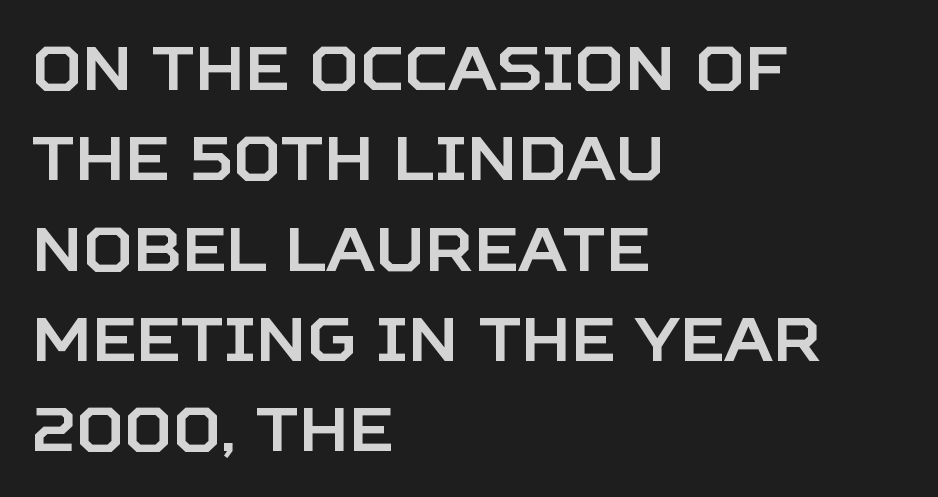
{"serif": "no", "italic": "no", "width": "normal", "stroke_contrast": "low", "x_height": "large", "monospaced": "no", "underline": "no", "align": "left", "line_spacing": "normal", "line_spacing_ratio": 1.48, "letter_spacing": "normal", "letter_spacing_em": 0.0, "glyph_px": 61}
